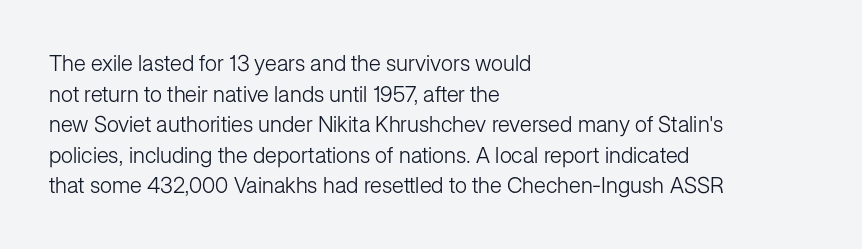
Q: Is the text bold? A: No.
Q: Is the text italic (slanted)? A: No, it is upright.
Q: Is the text underlined? A: No.
Q: How is the paragraph aligned? A: Left-aligned.
Q: Is the spacing between letters normal or unusually wide? A: Normal.
Q: Is the spacing between lines tight, normal or loose? A: Normal.
